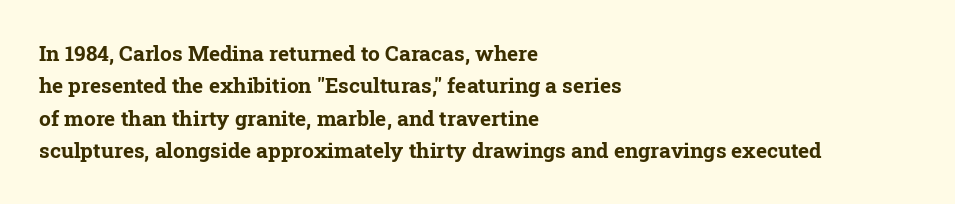
Unlike italic type, these characters show no tilt at all. Line starts are locked; line ends wander. Characters follow at the spacing the type designer built in. On the weight axis this lands at bold, roughly 700. The passage shown is not underscored anywhere.
